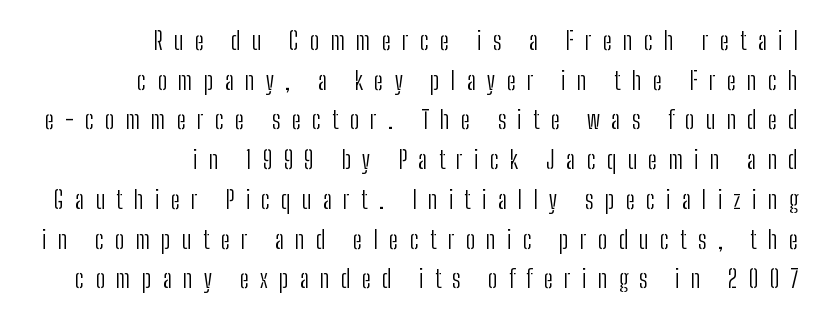
It's the straight-up-and-down kind of type. Does the leading feel generous? No, just average. Weight: not bold — regular or lighter. Horizontally, the lines are justified to the trailing edge only.
